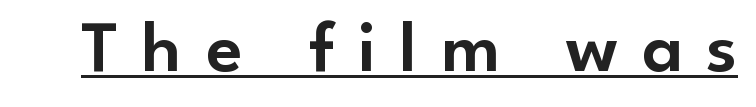
The image shows 74 px sans-serif type, upright; set unusually wide letter spacing (+0.32 em), underlined; low stroke contrast and a small x-height.
